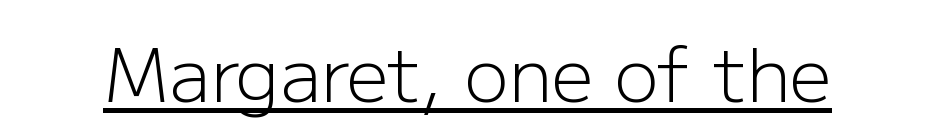
The image shows 74 px light sans-serif type, upright; set normal letter spacing, underlined; low stroke contrast and a medium x-height.
